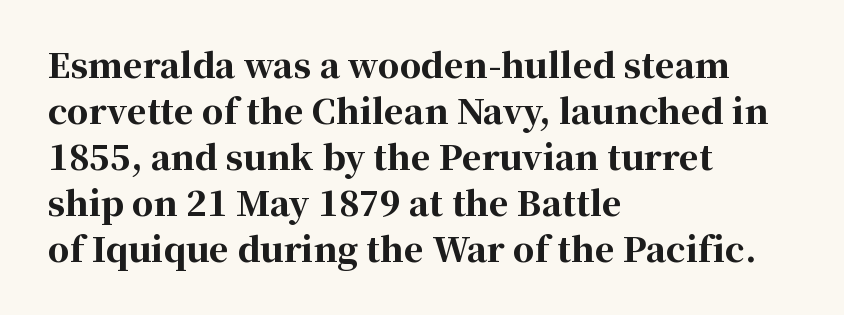
Q: Is the text bold? A: Yes.
Q: Is the text italic (slanted)? A: No, it is upright.
Q: Is the typeface a serif or a sans-serif typeface? A: Serif.
Q: Is the text underlined? A: No.
Q: How is the paragraph aligned? A: Left-aligned.
Q: Is the spacing between letters normal or unusually wide? A: Normal.
Q: Is the spacing between lines tight, normal or loose? A: Normal.
Q: Width (condensed, normal, or wide)? A: Normal.
Q: Stroke contrast? A: High.
Q: x-height? A: Medium.
Q: Monospaced? A: No.
